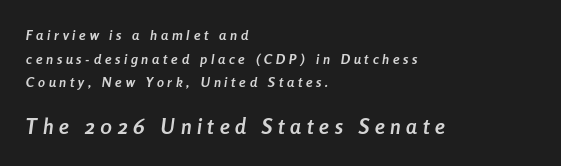
{"italic": "yes", "lean": "right", "slant_degrees": 8, "bold": "yes", "underline": "no", "align": "left", "line_spacing": "normal", "line_spacing_ratio": 1.68, "letter_spacing": "wide", "letter_spacing_em": 0.27, "larger_block": "second", "size_ratio": 1.5, "glyph_px": 21}
